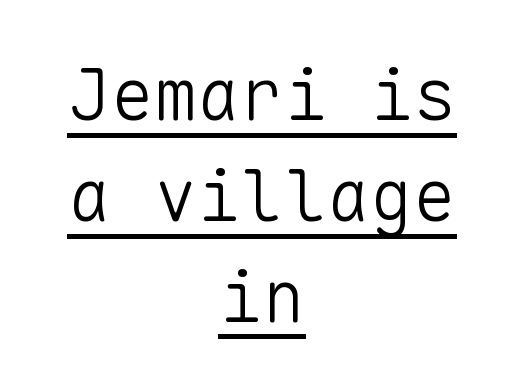
The type sits square on the baseline with zero lean. The rendering uses the underline text-decoration. Spacing verdict: monospaced, one width for all characters. The paragraph has two soft edges and a firm central axis. There is no visible air inserted between adjacent glyphs.
